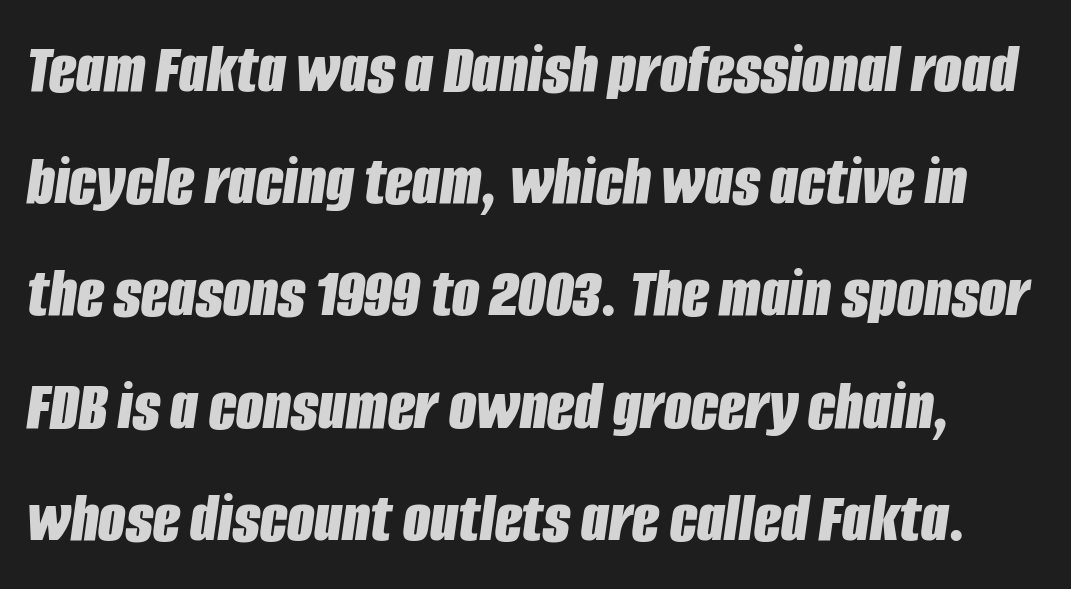
{"italic": "yes", "lean": "right", "slant_degrees": 8, "bold": "yes", "weight": "bold", "width": "condensed", "stroke_contrast": "low", "x_height": "large", "monospaced": "no", "underline": "no", "line_spacing": "normal", "line_spacing_ratio": 1.58, "letter_spacing": "normal", "letter_spacing_em": 0.0, "glyph_px": 71}
